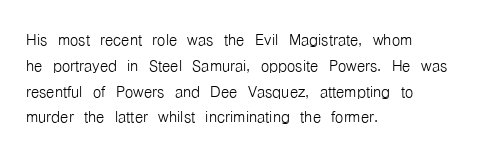
{"italic": "no", "bold": "no", "underline": "no", "align": "left", "line_spacing_ratio": 1.23, "letter_spacing": "normal", "letter_spacing_em": 0.0, "glyph_px": 21}
